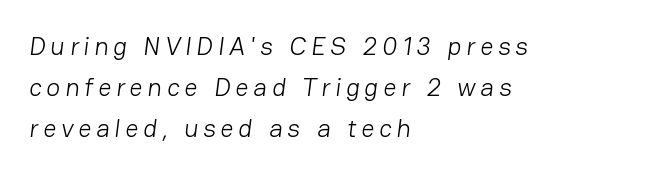
{"bold": "no", "underline": "no", "align": "left", "line_spacing": "normal", "line_spacing_ratio": 1.57, "glyph_px": 26}
